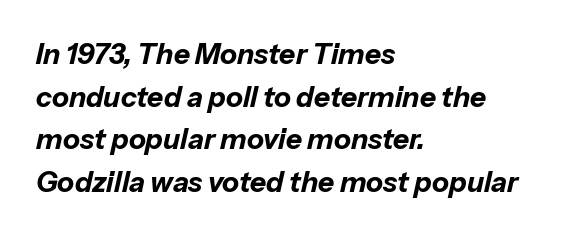
{"italic": "yes", "lean": "right", "slant_degrees": 13, "bold": "yes", "weight": "bold", "width": "normal", "stroke_contrast": "low", "x_height": "medium", "monospaced": "no", "underline": "no", "align": "left", "line_spacing": "normal", "line_spacing_ratio": 1.52, "letter_spacing": "normal", "letter_spacing_em": 0.0, "glyph_px": 28}
